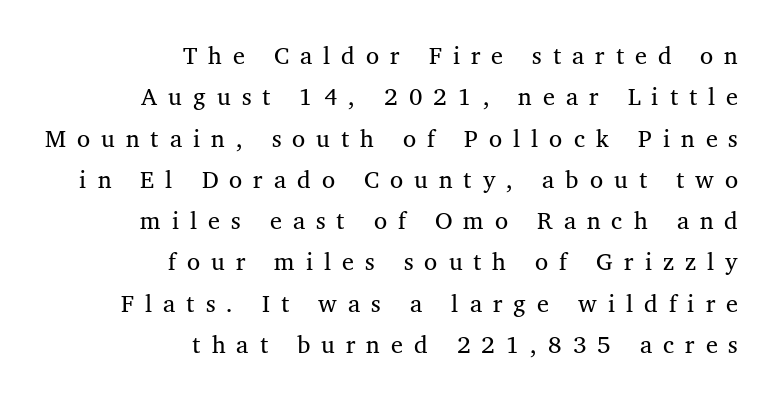
The line texture is sparse and dotted thanks to wide tracking. Compared with a typical body face, this is equally light or lighter still. The space directly below the letters is spotless. Line endings align vertically; line beginnings do not.
